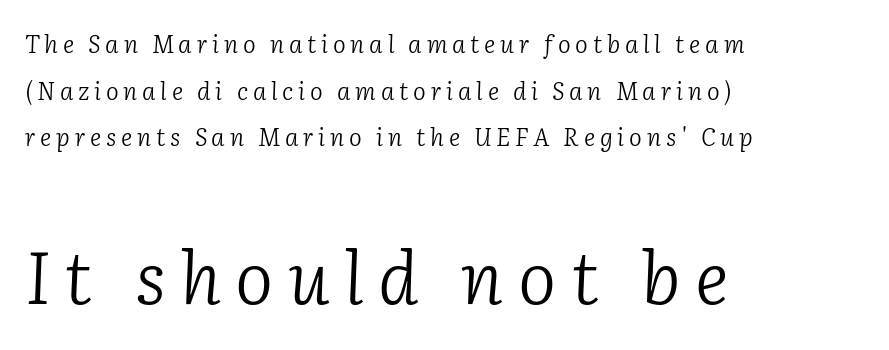
Q: Is the text bold? A: No.
Q: Is the text italic (slanted)? A: Yes, it leans right by about 2 degrees.
Q: Is the typeface a serif or a sans-serif typeface? A: Serif.
Q: Is the text underlined? A: No.
Q: How is the paragraph aligned? A: Left-aligned.
Q: Is the spacing between letters normal or unusually wide? A: Unusually wide.
Q: Is the spacing between lines tight, normal or loose? A: Loose.
Q: Which block of text is set in a larger size, the first (top) or the second (bottom)? A: The second (bottom) one.
Q: Width (condensed, normal, or wide)? A: Normal.
Q: Stroke contrast? A: Low.
Q: x-height? A: Medium.
Q: Monospaced? A: No.
